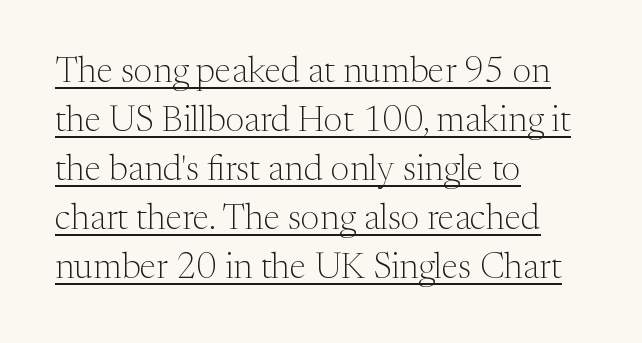
{"serif": "yes", "italic": "no", "bold": "no", "weight": "light", "width": "normal", "stroke_contrast": "medium", "x_height": "medium", "monospaced": "no", "underline": "yes", "align": "left", "line_spacing": "normal", "line_spacing_ratio": 1.36, "letter_spacing": "normal", "letter_spacing_em": 0.0, "glyph_px": 36}
